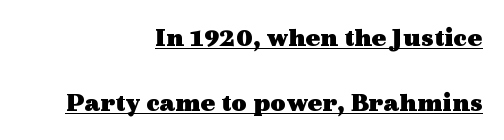
Q: Is the text bold? A: Yes.
Q: Is the text italic (slanted)? A: No, it is upright.
Q: Is the text underlined? A: Yes.
Q: How is the paragraph aligned? A: Right-aligned.
Q: Is the spacing between letters normal or unusually wide? A: Normal.
Q: Is the spacing between lines tight, normal or loose? A: Loose.
